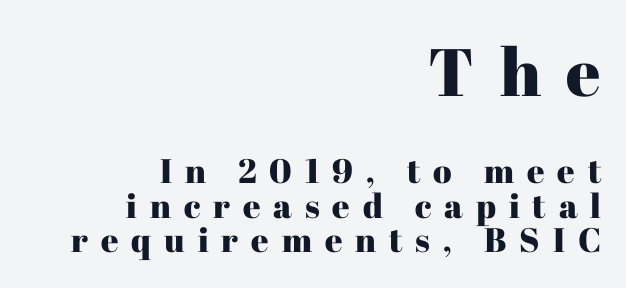
The image shows 67 px serif type, upright; set right-aligned, tight line spacing (1.02x), unusually wide letter spacing (+0.38 em), not underlined; the first (top) block is 1.97x larger; high stroke contrast and a medium x-height.
